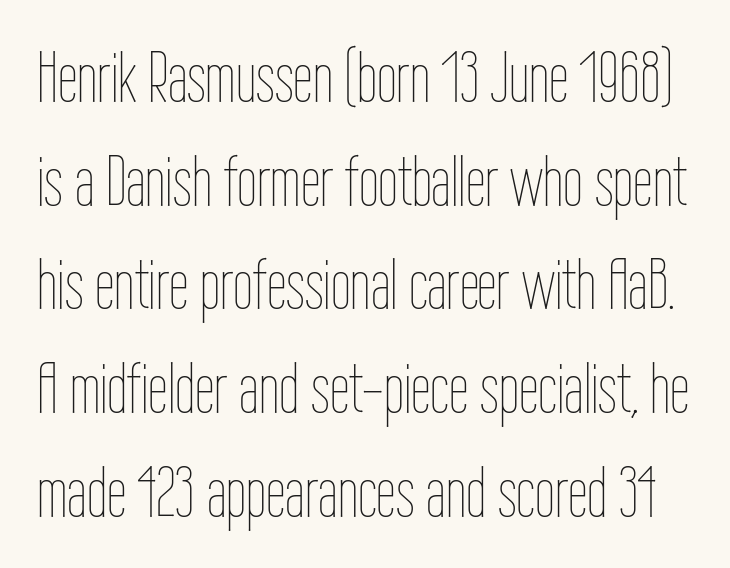
Compared with typical paragraphs, the rows here are spaced about the same. Decoration check: the copy has no underline. Spacing verdict: proportional, widths tailored to each character. No heavy texture on the line: the type isn't bold.
